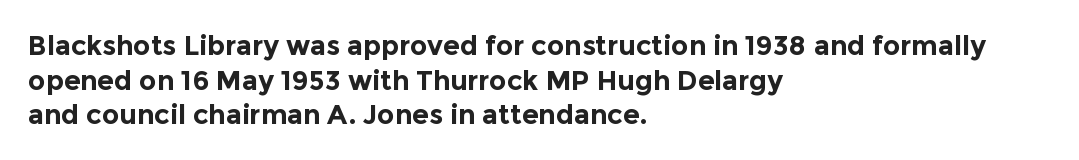
{"italic": "no", "bold": "yes", "underline": "no", "align": "left", "line_spacing": "normal", "line_spacing_ratio": 1.28, "letter_spacing": "normal", "letter_spacing_em": 0.0, "glyph_px": 27}
